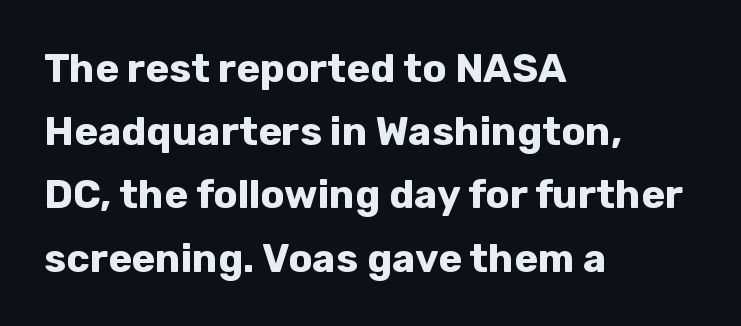
Q: Is the text bold? A: Yes.
Q: Is the text italic (slanted)? A: No, it is upright.
Q: Is the typeface a serif or a sans-serif typeface? A: Sans-serif.
Q: Is the text underlined? A: No.
Q: How is the paragraph aligned? A: Left-aligned.
Q: Is the spacing between letters normal or unusually wide? A: Normal.
Q: Is the spacing between lines tight, normal or loose? A: Normal.
Q: Width (condensed, normal, or wide)? A: Normal.
Q: Stroke contrast? A: Low.
Q: x-height? A: Medium.
Q: Monospaced? A: No.
